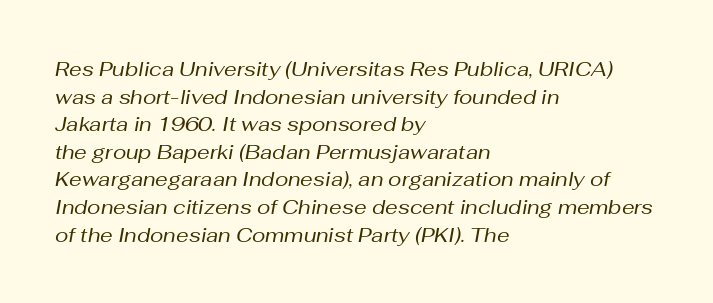
Q: Is the text bold? A: No.
Q: Is the text italic (slanted)? A: Yes, it leans right by about 10 degrees.
Q: Is the text underlined? A: No.
Q: How is the paragraph aligned? A: Left-aligned.
Q: Is the spacing between letters normal or unusually wide? A: Normal.
Q: Is the spacing between lines tight, normal or loose? A: Normal.
